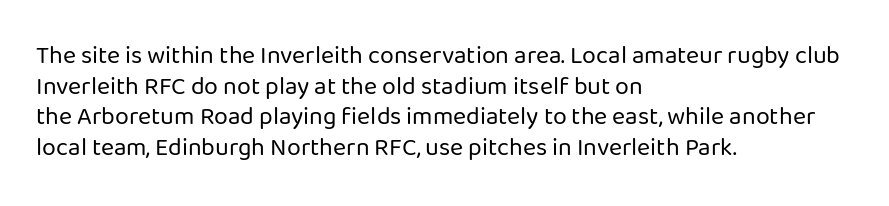
Q: Is the text bold? A: No.
Q: Is the text italic (slanted)? A: No, it is upright.
Q: Is the text underlined? A: No.
Q: How is the paragraph aligned? A: Left-aligned.
Q: Is the spacing between letters normal or unusually wide? A: Normal.
